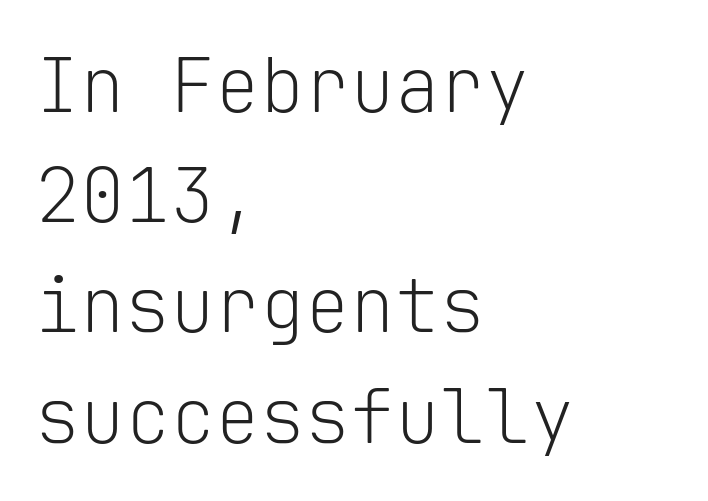
Q: Is the text bold? A: No.
Q: Is the text italic (slanted)? A: No, it is upright.
Q: Is the typeface a serif or a sans-serif typeface? A: Sans-serif.
Q: Is the text underlined? A: No.
Q: How is the paragraph aligned? A: Left-aligned.
Q: Is the spacing between letters normal or unusually wide? A: Normal.
Q: Is the spacing between lines tight, normal or loose? A: Normal.
Q: Width (condensed, normal, or wide)? A: Normal.
Q: Stroke contrast? A: Low.
Q: x-height? A: Medium.
Q: Monospaced? A: Yes.
